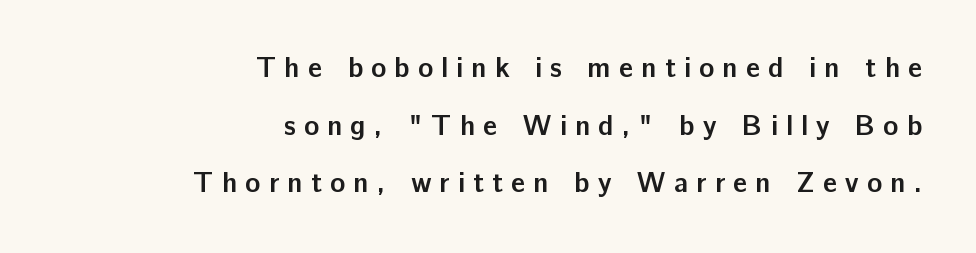
These lines have a slow, spaced-out rhythm from letter to letter. The face used here has the dense, thick strokes of a bold. The strip under each line holds only bare page. If you drew a line through each stem, it would be perfectly vertical.
